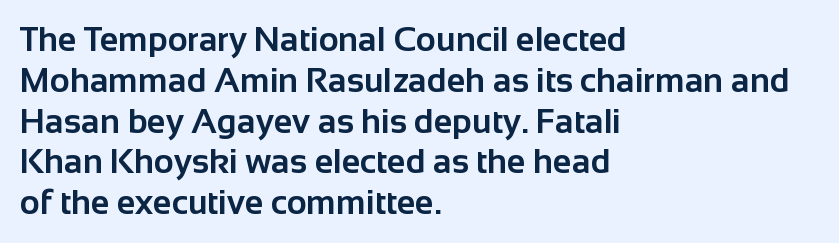
Each row of text sits above clean, open space. Varying glyph widths throughout — classic text-font behaviour. Serif or sans? Sans — the stroke terminals are bare. This is heavy type, rendered in bold. Is the letter spacing exaggerated? No — it looks like the ordinary default.
